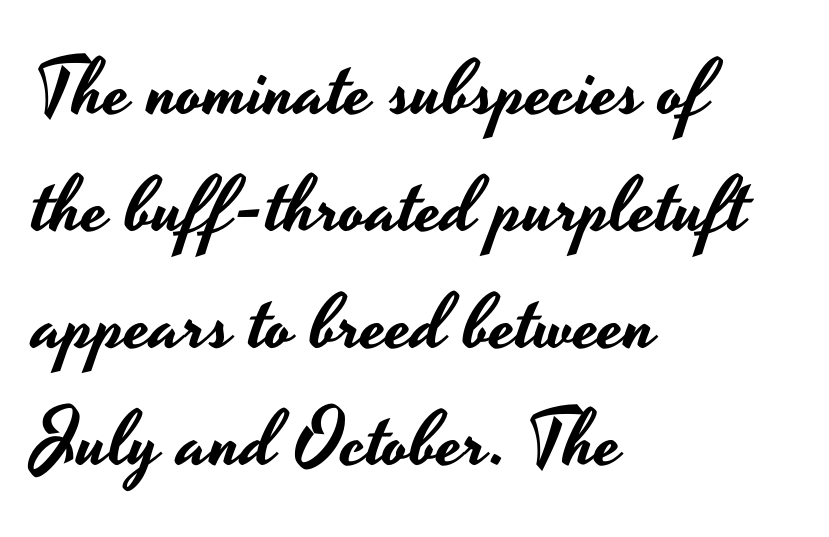
This sample uses a sans-serif face. Honestly, there is no underline to notice here at all. The rows are spaced the way most documents space them. The ragged edge is on the right, which tells us the setting is flush left.
